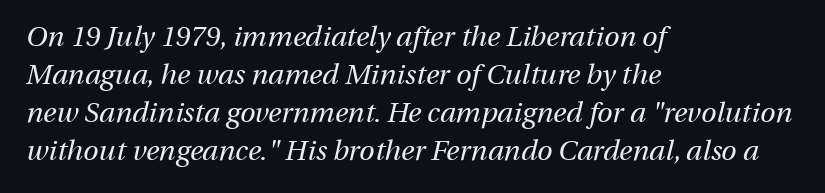
Has an underline been added? It has not. The letters look calm and open, with moderate or lighter stems. The block of text has a typical density, with ordinary space between rows. Looks like regular typesetting: each glyph gets only the width it needs. Does the lettering tilt? It does — this is italic.
